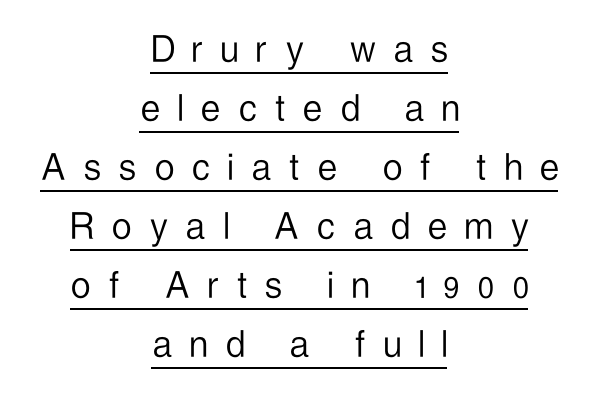
{"serif": "no", "italic": "no", "bold": "no", "weight": "light", "width": "condensed", "stroke_contrast": "low", "x_height": "medium", "monospaced": "no", "underline": "yes", "align": "center", "line_spacing": "normal", "line_spacing_ratio": 1.37, "letter_spacing": "wide", "letter_spacing_em": 0.43, "glyph_px": 43}
